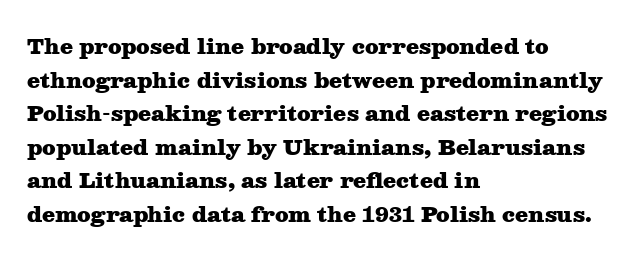
{"italic": "no", "bold": "yes", "underline": "no", "align": "left", "line_spacing": "normal", "line_spacing_ratio": 1.6, "letter_spacing": "normal", "letter_spacing_em": 0.0, "glyph_px": 21}
